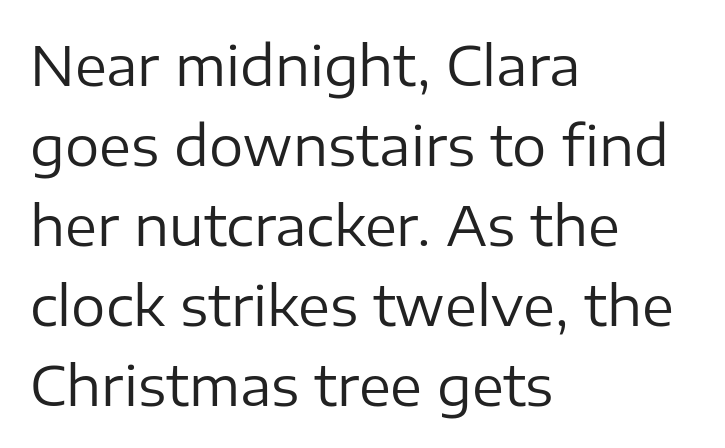
The rendering uses natural spacing where letterforms have individual widths. Between one letter and the next there's only the usual sliver of space. The face looks like a standard text weight, possibly lighter. The type family on display is of the sans-serif kind. Interline gaps are of average width in this sample.
